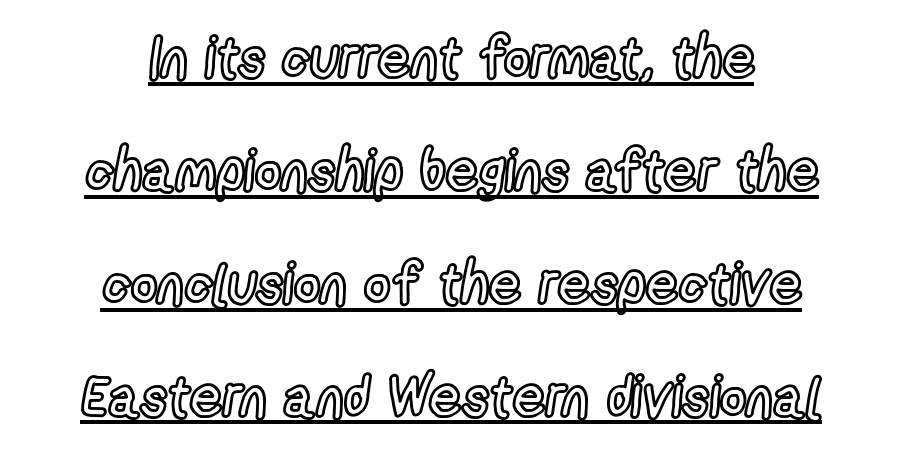
Q: Is the text italic (slanted)? A: Yes.
Q: Is the text underlined? A: Yes.
Q: How is the paragraph aligned? A: Centered.
Q: Is the spacing between letters normal or unusually wide? A: Normal.
Q: Is the spacing between lines tight, normal or loose? A: Loose.
Q: Width (condensed, normal, or wide)? A: Condensed.
Q: x-height? A: Medium.
Q: Monospaced? A: No.
